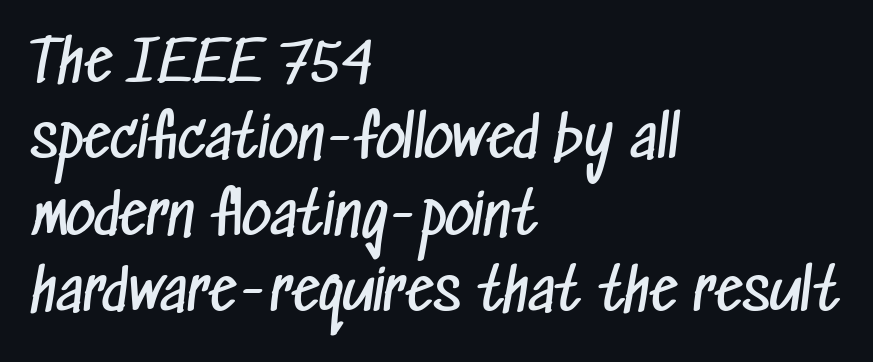
{"serif": "no", "bold": "no", "weight": "regular", "width": "condensed", "stroke_contrast": "low", "x_height": "medium", "monospaced": "no", "underline": "no", "align": "left", "line_spacing": "normal", "line_spacing_ratio": 1.34, "letter_spacing": "normal", "letter_spacing_em": 0.0, "glyph_px": 57}
